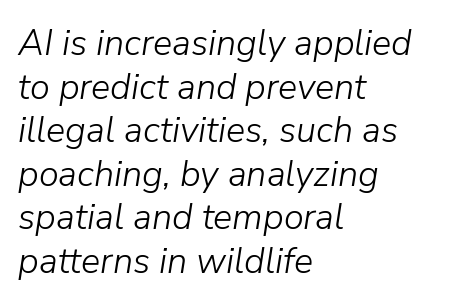
The image shows 36 px light type, italic (leaning right); set left-aligned, line spacing 1.21x, normal letter spacing, not underlined; low stroke contrast and a medium x-height.
